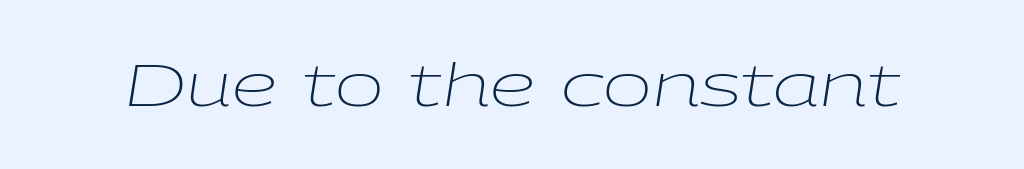
{"italic": "yes", "lean": "right", "slant_degrees": 9, "bold": "no", "weight": "light", "width": "wide", "stroke_contrast": "low", "x_height": "medium", "monospaced": "no", "underline": "no", "letter_spacing": "normal", "letter_spacing_em": 0.0, "glyph_px": 58}
